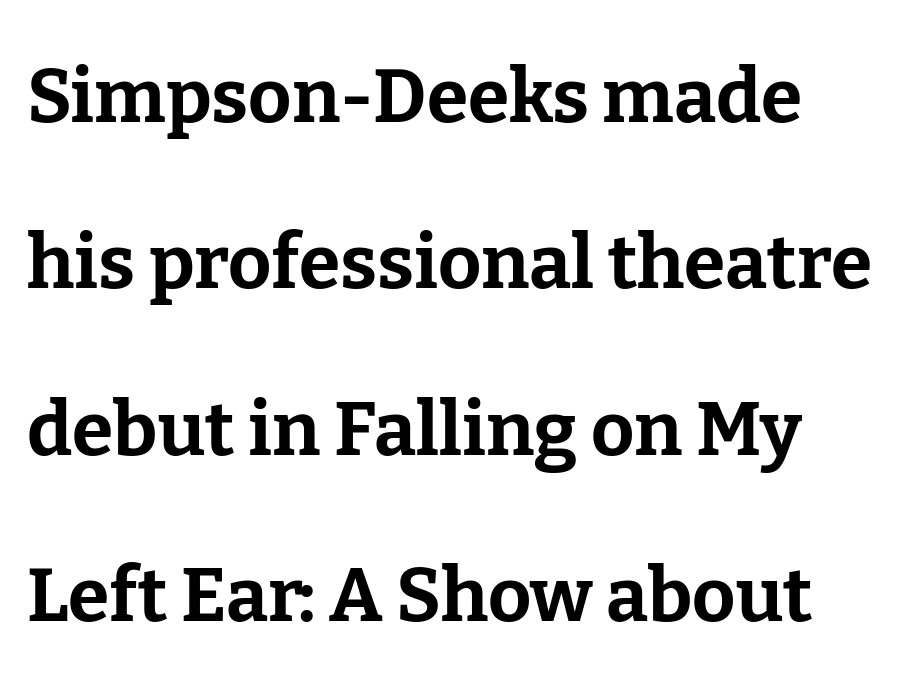
Q: Is the text bold? A: Yes.
Q: Is the text italic (slanted)? A: No, it is upright.
Q: Is the typeface a serif or a sans-serif typeface? A: Serif.
Q: Is the text underlined? A: No.
Q: Is the spacing between letters normal or unusually wide? A: Normal.
Q: Is the spacing between lines tight, normal or loose? A: Loose.
Q: Width (condensed, normal, or wide)? A: Normal.
Q: Stroke contrast? A: Low.
Q: x-height? A: Medium.
Q: Monospaced? A: No.
